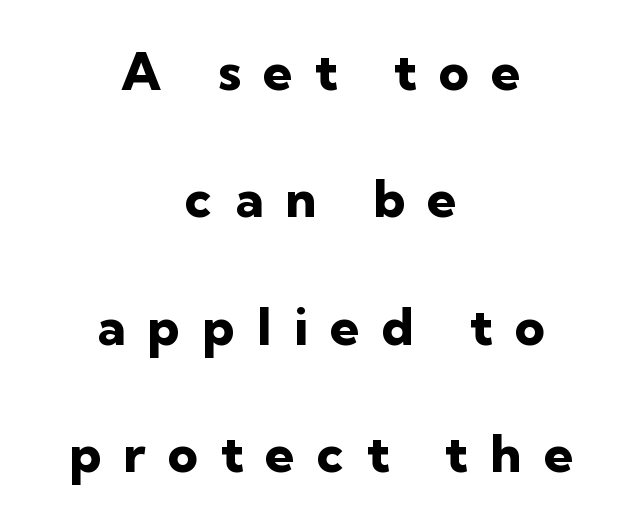
Interline gaps are noticeably wide in this sample. Quick note: not italic, upright. This sample has the flowing, uneven cadence of proportional lettering. Set as a true bold cut, around the 700 mark.
